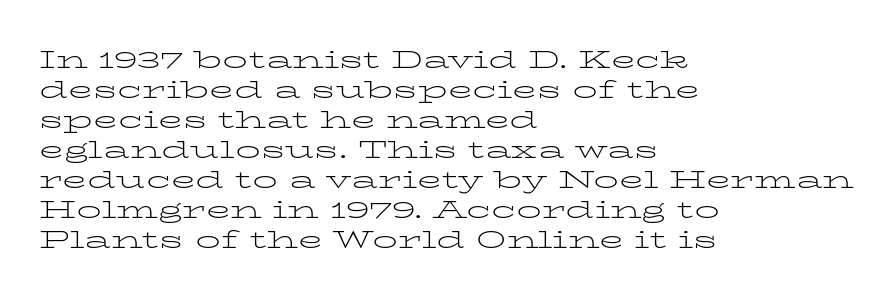
The image shows 25 px text type, upright; set left-aligned, line spacing 1.2x, normal letter spacing, not underlined.
